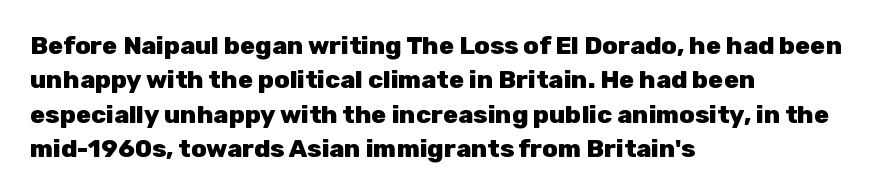
{"italic": "no", "bold": "yes", "underline": "no", "align": "left", "line_spacing": "normal", "line_spacing_ratio": 1.38, "letter_spacing": "normal", "letter_spacing_em": 0.0, "glyph_px": 25}
